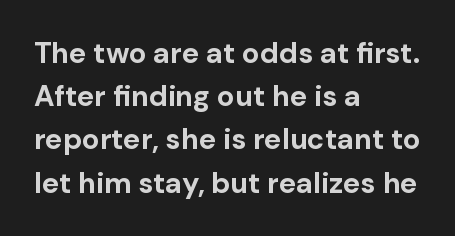
{"serif": "no", "italic": "no", "bold": "yes", "weight": "bold", "width": "normal", "stroke_contrast": "low", "x_height": "medium", "monospaced": "no", "underline": "no", "align": "left", "line_spacing": "normal", "line_spacing_ratio": 1.49, "letter_spacing": "normal", "letter_spacing_em": 0.0, "glyph_px": 29}
